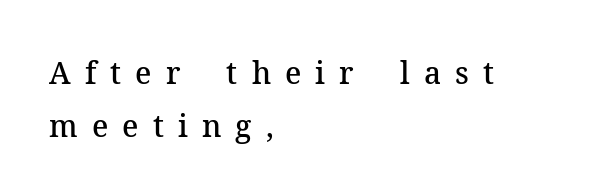
Q: Is the text bold? A: Semi-bold.
Q: Is the text italic (slanted)? A: No, it is upright.
Q: Is the typeface a serif or a sans-serif typeface? A: Serif.
Q: Is the text underlined? A: No.
Q: How is the paragraph aligned? A: Left-aligned.
Q: Is the spacing between letters normal or unusually wide? A: Unusually wide.
Q: Width (condensed, normal, or wide)? A: Normal.
Q: Stroke contrast? A: Medium.
Q: x-height? A: Medium.
Q: Monospaced? A: No.
